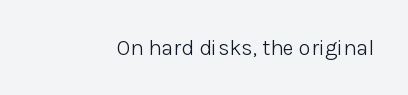
The space directly below the letters is spotless. Quick note: not italic, upright. The line texture is even and compact thanks to regular tracking. These glyphs show unthickened strokes, regular width or finer.
